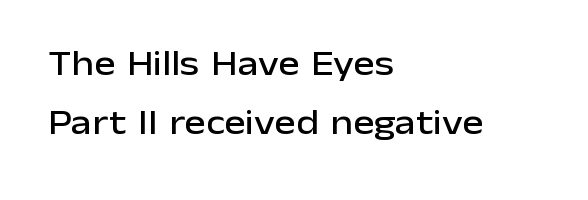
{"serif": "no", "italic": "no", "width": "normal", "stroke_contrast": "low", "x_height": "medium", "monospaced": "no", "underline": "no", "align": "left", "line_spacing": "normal", "line_spacing_ratio": 1.65, "letter_spacing": "normal", "letter_spacing_em": 0.0, "glyph_px": 36}
